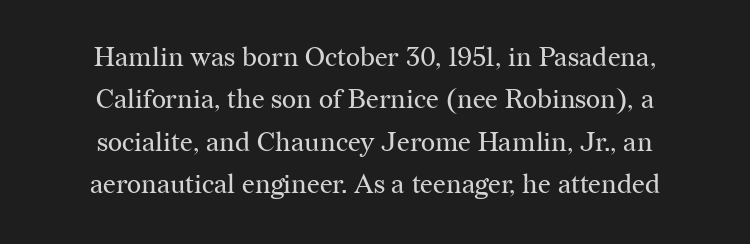
The image shows 27 px text type, upright; set centered, normal line spacing (1.57x), normal letter spacing, not underlined.
